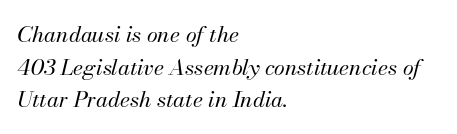
The cut favours lightness, reaching ordinary text weight at its darkest. Vertically, the passage feels balanced, rows spaced as you'd expect. Decoration check: the copy has no underline. A typesetter would mark this as italic. Teacher's note: observe the even left margin — that is flush-left alignment. The rendering keeps characters at their native spacing.
